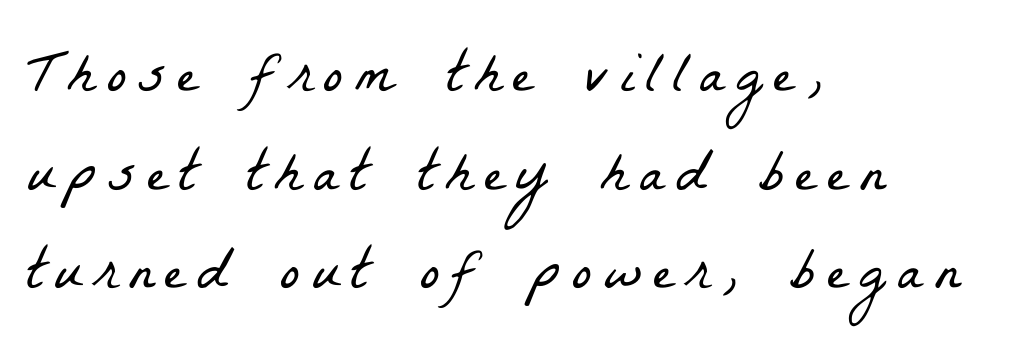
Q: Is the text bold? A: No.
Q: Is the typeface a serif or a sans-serif typeface? A: Serif.
Q: Is the text underlined? A: No.
Q: How is the paragraph aligned? A: Left-aligned.
Q: Is the spacing between letters normal or unusually wide? A: Unusually wide.
Q: Is the spacing between lines tight, normal or loose? A: Normal.
Q: Width (condensed, normal, or wide)? A: Condensed.
Q: Stroke contrast? A: Low.
Q: x-height? A: Medium.
Q: Monospaced? A: No.
